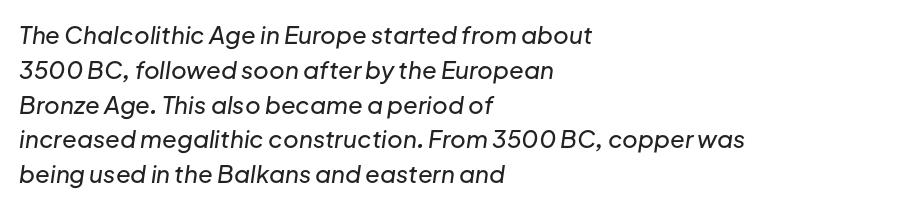
Q: Is the text italic (slanted)? A: Yes, it leans right by about 8 degrees.
Q: Is the text underlined? A: No.
Q: How is the paragraph aligned? A: Left-aligned.
Q: Is the spacing between letters normal or unusually wide? A: Normal.
Q: Is the spacing between lines tight, normal or loose? A: Normal.
